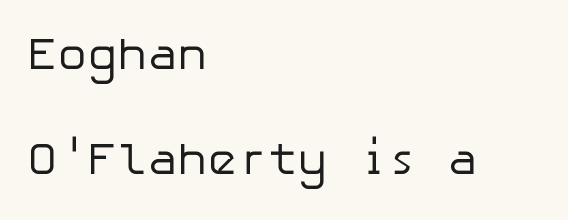
If you drew a ruler down the left edge, every line would touch it. Anything drawn beneath the words? Only blank space. You can tell from the bare stems that sans-serif type was used. You could fit nearly another row in the gap between these rows. No extra tracking has been applied to these lines. These glyphs show unthickened strokes, regular width or finer.
